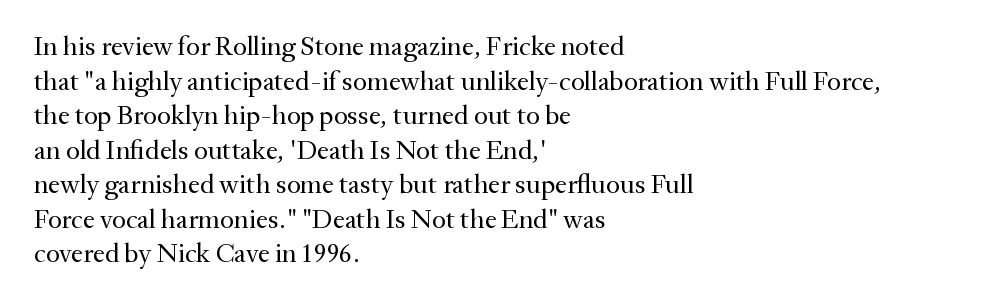
The image shows 27 px text type, upright; set left-aligned, normal line spacing (1.28x), normal letter spacing, not underlined.
